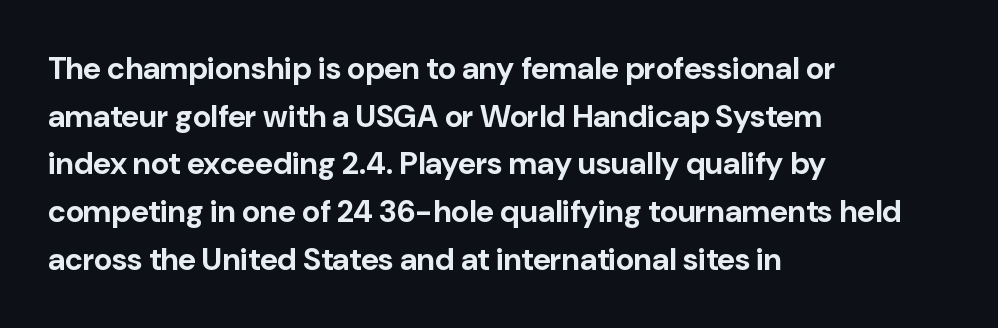
This is the regular roman posture of the typeface. Words float on clear page, feet unadorned. Honestly, the letter spacing is just normal — you wouldn't notice it. The ragged edge is on the right, which tells us the setting is flush left. Students, this is bold: see how much ink each stroke carries. This is sans-serif lettering, the kind often seen on screens and signage.
